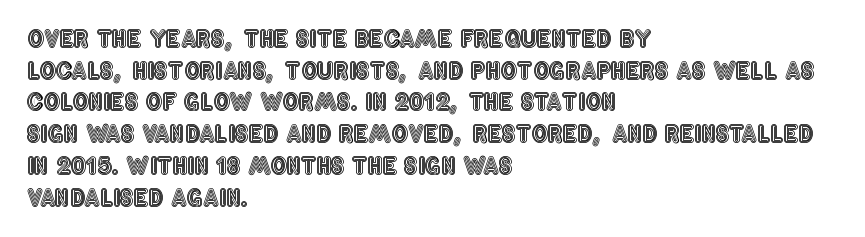
{"italic": "no", "underline": "no", "align": "left", "line_spacing": "normal", "line_spacing_ratio": 1.38, "letter_spacing": "normal", "letter_spacing_em": 0.0, "glyph_px": 23}
